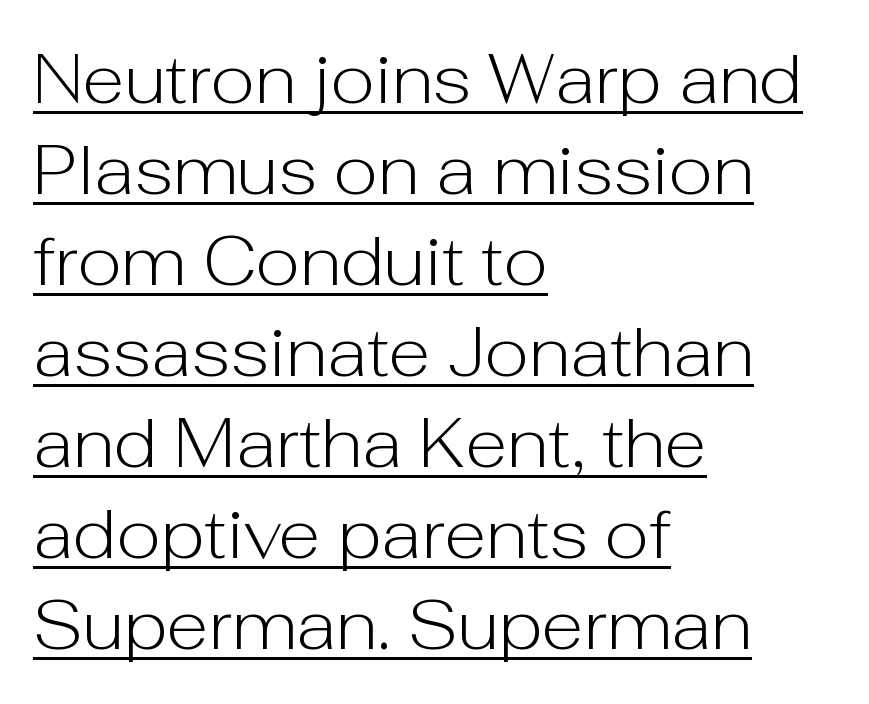
The image shows 69 px light sans-serif type, upright; set left-aligned, normal line spacing (1.32x), normal letter spacing, underlined; low stroke contrast and a medium x-height.
